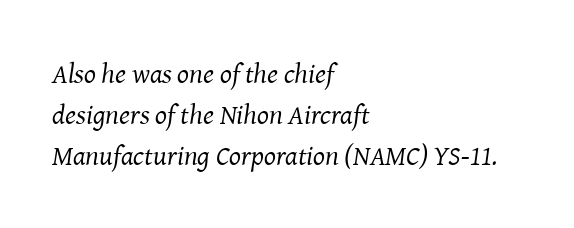
{"serif": "yes", "italic": "yes", "lean": "right", "slant_degrees": 8, "bold": "no", "weight": "regular", "width": "normal", "stroke_contrast": "medium", "x_height": "medium", "monospaced": "no", "underline": "no", "align": "left", "line_spacing": "normal", "line_spacing_ratio": 1.46, "letter_spacing": "normal", "letter_spacing_em": 0.0, "glyph_px": 28}
